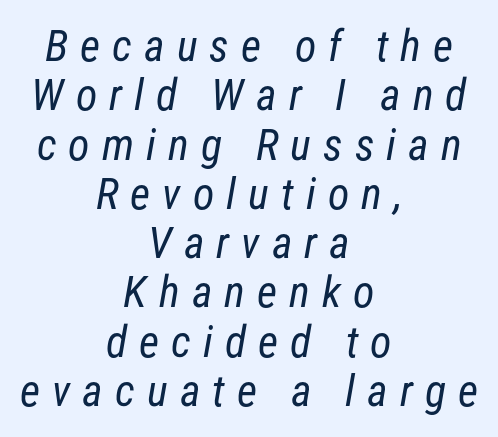
The image shows 44 px regular-weight, condensed sans-serif type; set centered, tight line spacing (1.12x), unusually wide letter spacing (+0.27 em), not underlined; low stroke contrast and a medium x-height.
